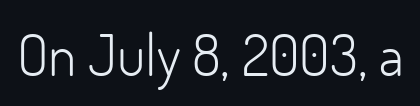
The passage shown is typed in a proportional face where columns would drift. A typesetter would mark this as roman, not italic. These lines keep a tight, regular rhythm from letter to letter. Descender tails drop into unmarked territory. Nothing heavy about these letters — not bold at all. I'd call this a sans setting — the letters go barefoot.
